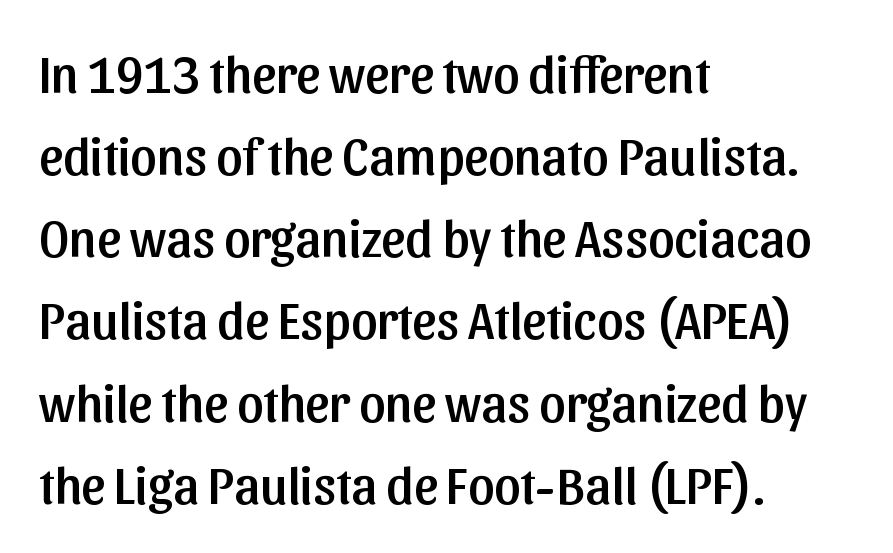
Q: Is the text italic (slanted)? A: No, it is upright.
Q: Is the typeface a serif or a sans-serif typeface? A: Sans-serif.
Q: Is the text underlined? A: No.
Q: How is the paragraph aligned? A: Left-aligned.
Q: Is the spacing between letters normal or unusually wide? A: Normal.
Q: Is the spacing between lines tight, normal or loose? A: Normal.
Q: Width (condensed, normal, or wide)? A: Normal.
Q: Stroke contrast? A: Low.
Q: x-height? A: Medium.
Q: Monospaced? A: No.
